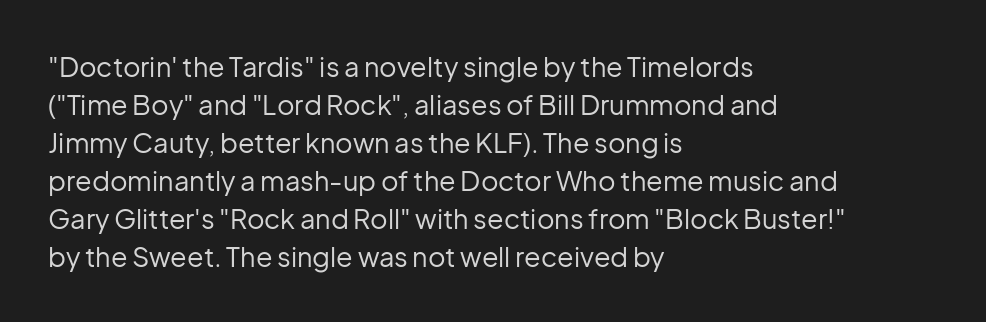
Q: Is the text bold? A: No.
Q: Is the text italic (slanted)? A: No, it is upright.
Q: Is the text underlined? A: No.
Q: How is the paragraph aligned? A: Left-aligned.
Q: Is the spacing between letters normal or unusually wide? A: Normal.
Q: Is the spacing between lines tight, normal or loose? A: Normal.
